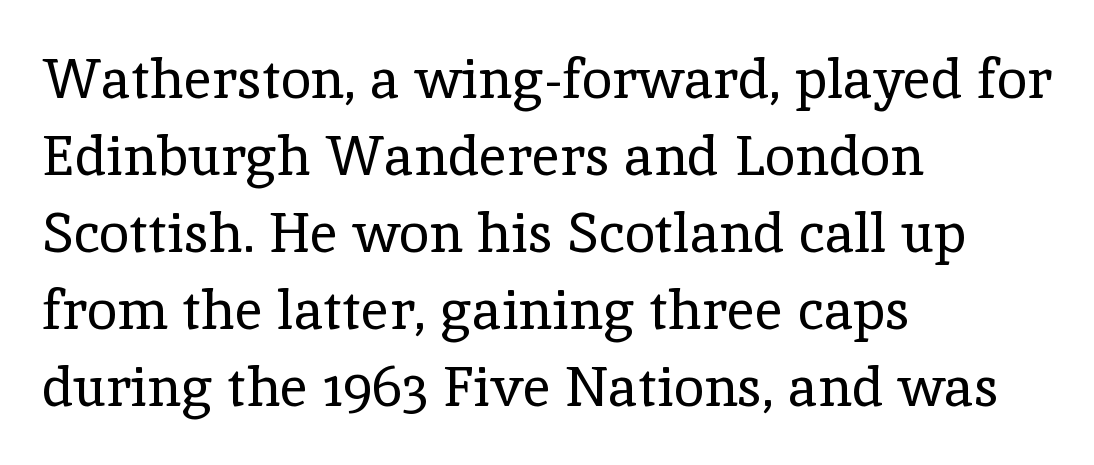
The space beneath each line is pristine and unruled. Note the varied advance widths — an 'i' is clearly narrower than an 'm'. The passage shown is typeset with a serif family. Posture: upright roman. The designer left line spacing at the default.
